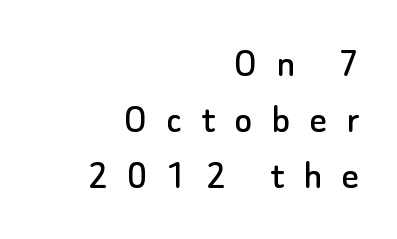
The image shows 42 px sans-serif type, upright; set right-aligned, normal line spacing (1.33x), unusually wide letter spacing (+0.46 em), not underlined; low stroke contrast and a small x-height.
